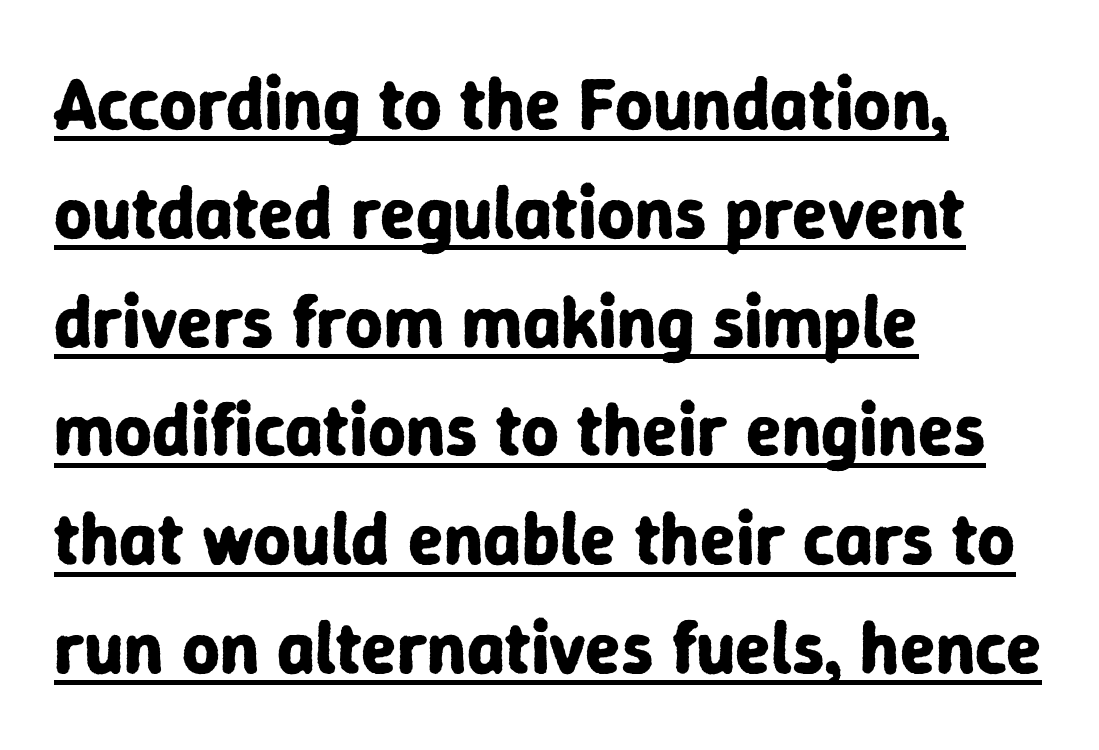
Style check: upright. Left-aligned paragraph, ragged on the right. The string is rendered with underlining switched on. Vertically, the passage feels balanced, rows spaced as you'd expect.
